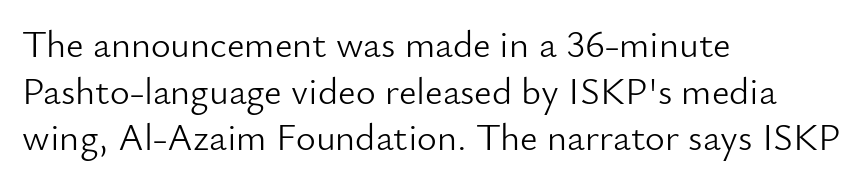
{"serif": "no", "italic": "no", "bold": "no", "weight": "light", "width": "normal", "stroke_contrast": "low", "x_height": "small", "monospaced": "no", "underline": "no", "align": "left", "line_spacing_ratio": 1.23, "letter_spacing": "normal", "letter_spacing_em": 0.0, "glyph_px": 38}
